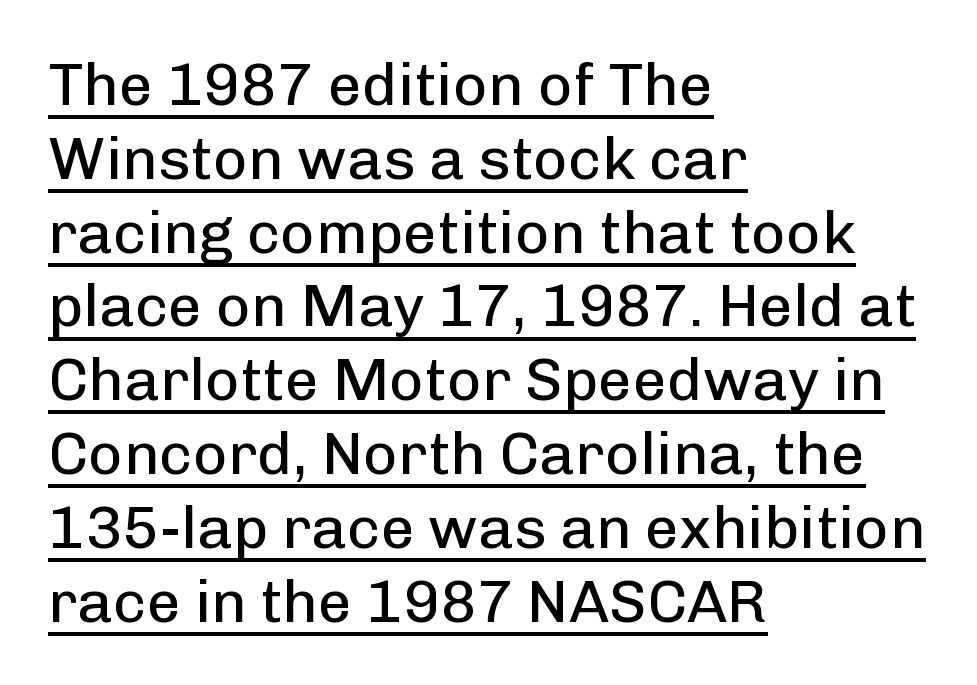
{"serif": "no", "italic": "no", "bold": "no", "weight": "regular", "width": "normal", "stroke_contrast": "low", "x_height": "medium", "monospaced": "no", "underline": "yes", "align": "left", "line_spacing_ratio": 1.23, "letter_spacing": "normal", "letter_spacing_em": 0.0, "glyph_px": 60}
